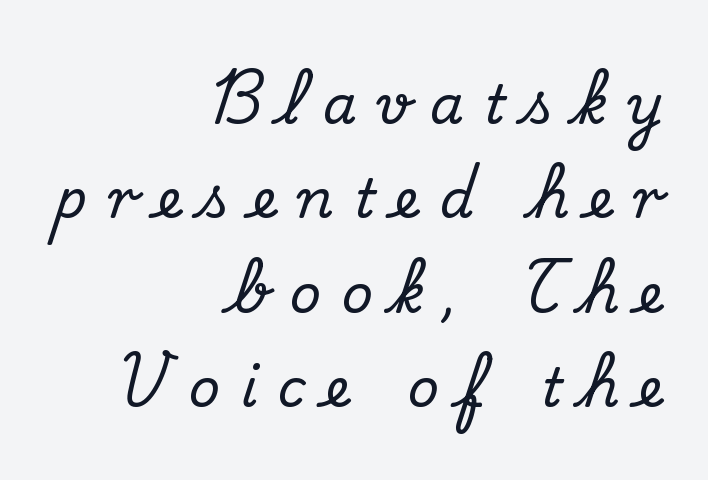
Q: Is the text italic (slanted)? A: Yes.
Q: Is the typeface a serif or a sans-serif typeface? A: Serif.
Q: Is the text underlined? A: No.
Q: How is the paragraph aligned? A: Right-aligned.
Q: Is the spacing between letters normal or unusually wide? A: Unusually wide.
Q: Width (condensed, normal, or wide)? A: Normal.
Q: Stroke contrast? A: Medium.
Q: x-height? A: Small.
Q: Monospaced? A: No.
